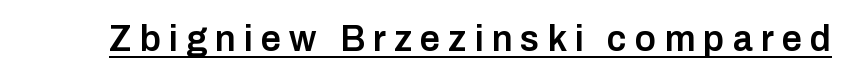
The rendering shows plain stroke endings on the letterforms — a sans-serif design. The line texture is sparse and dotted thanks to wide tracking. Posture: vertical. The sample has been set in demibold, a notch under bold.
